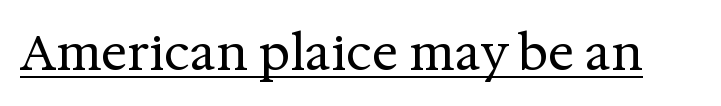
Q: Is the text bold? A: No.
Q: Is the text italic (slanted)? A: No, it is upright.
Q: Is the typeface a serif or a sans-serif typeface? A: Serif.
Q: Is the text underlined? A: Yes.
Q: Is the spacing between letters normal or unusually wide? A: Normal.
Q: Width (condensed, normal, or wide)? A: Normal.
Q: Stroke contrast? A: Medium.
Q: x-height? A: Medium.
Q: Monospaced? A: No.
